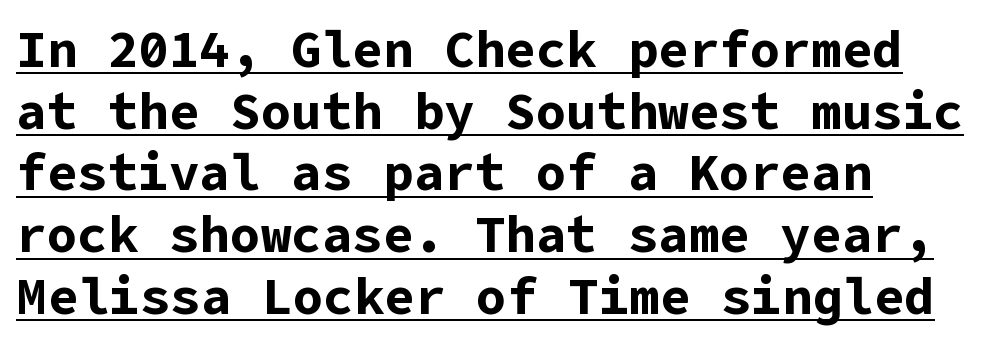
Emphasis is given by a line drawn under the lettering. The type family on display is of the sans-serif kind. How are the letters spaced? Ordinarily, with no added tracking. Posture: straight, roman, zero tilt. A dark, heavy texture on the line: the type is bold.
